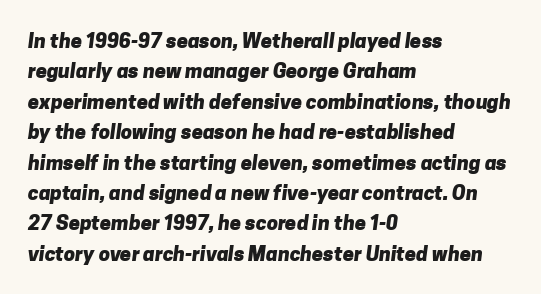
Inter-character spacing is left at the font's built-in metrics. The lines sit at an ordinary, default distance from one another. Plain, unruled lines of type. Stroke thickness is high; the sample reads as a true bold.
